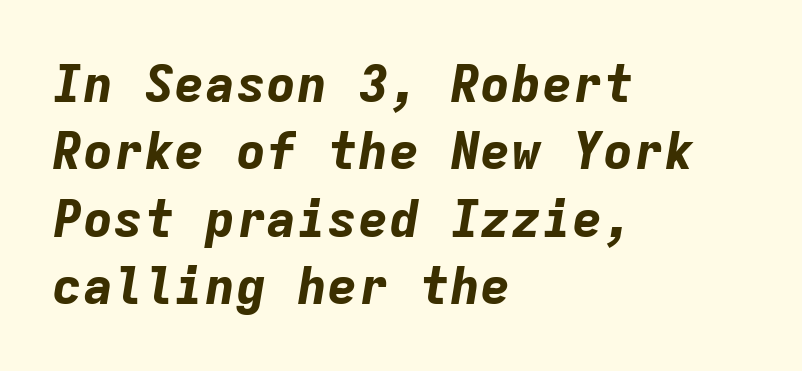
Note the uniform advance width — an 'i' takes as much space as an 'm'. Rendered with sloped, italic letterforms. Bare-footed words on every line. Caption: multi-line text, flush left, ragged right. Line spacing here is normal. Students, note that the glyphs here touch the page at normal intervals.
